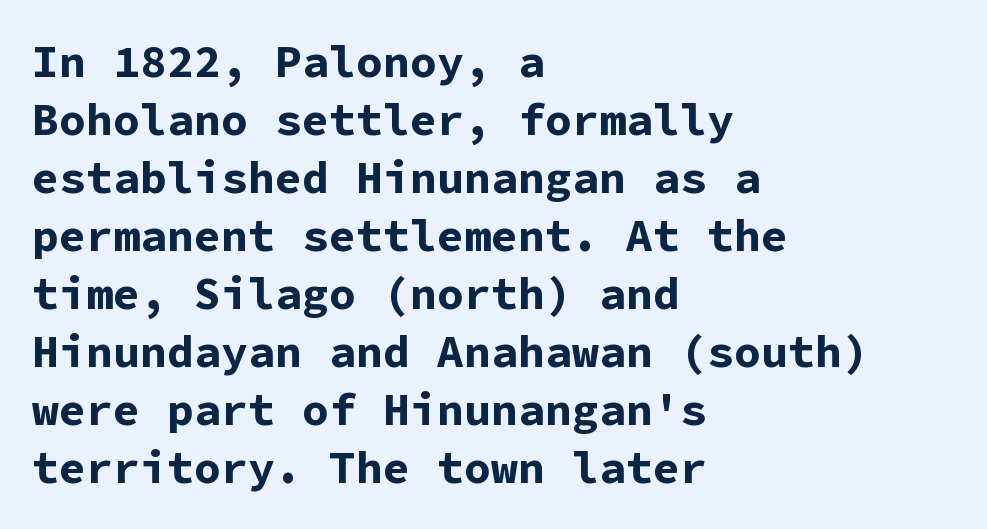
Q: Is the text bold? A: Yes.
Q: Is the text italic (slanted)? A: No, it is upright.
Q: Is the typeface a serif or a sans-serif typeface? A: Sans-serif.
Q: Is the text underlined? A: No.
Q: How is the paragraph aligned? A: Left-aligned.
Q: Is the spacing between letters normal or unusually wide? A: Normal.
Q: Is the spacing between lines tight, normal or loose? A: Normal.
Q: Width (condensed, normal, or wide)? A: Normal.
Q: Stroke contrast? A: Low.
Q: x-height? A: Medium.
Q: Monospaced? A: Yes.
